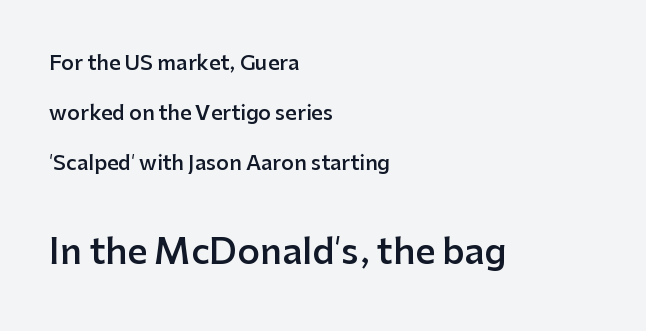
The image shows 35 px semibold sans-serif type, upright; set left-aligned, loose line spacing (2.5x), normal letter spacing, not underlined; the second (bottom) block is 1.75x larger; low stroke contrast and a medium x-height.
